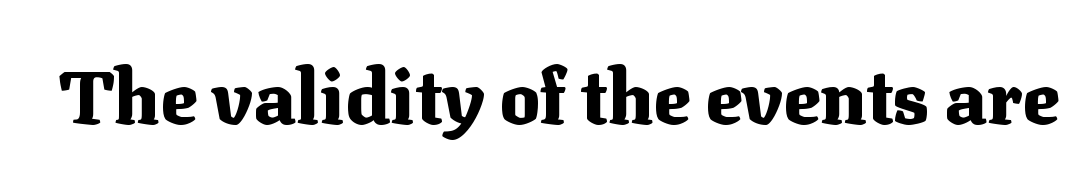
No extra tracking has been applied to these lines. Nope, not italic — everything's standing straight. A typesetter would call this proportional, since set widths differ per character. Check under the words: just untouched page. Each glyph is drawn with heavy, bold strokes. Stroke terminals: seriffed.
